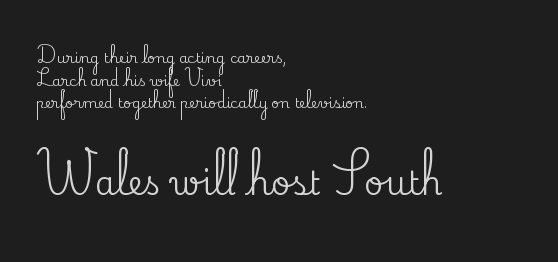
Regular leading. Descenders hang freely into open space. The axis of the letterforms is exactly vertical. Students, note that the glyphs here touch the page at normal intervals.
